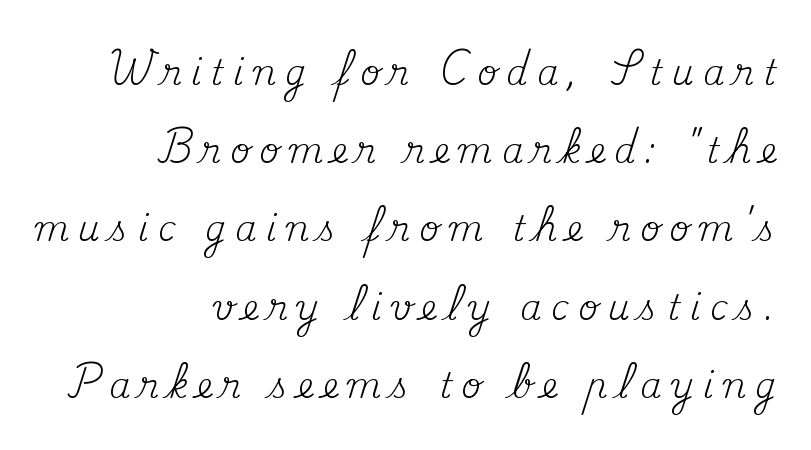
Q: Is the text bold? A: No.
Q: Is the text italic (slanted)? A: Yes.
Q: Is the typeface a serif or a sans-serif typeface? A: Serif.
Q: Is the text underlined? A: No.
Q: How is the paragraph aligned? A: Right-aligned.
Q: Is the spacing between letters normal or unusually wide? A: Unusually wide.
Q: Is the spacing between lines tight, normal or loose? A: Loose.
Q: Width (condensed, normal, or wide)? A: Normal.
Q: Stroke contrast? A: Medium.
Q: x-height? A: Small.
Q: Monospaced? A: No.
